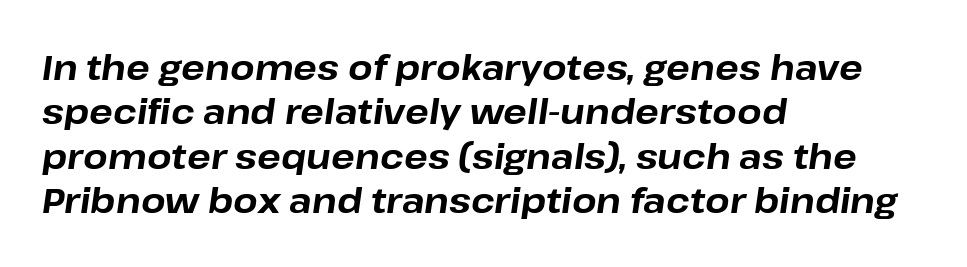
{"italic": "yes", "lean": "right", "slant_degrees": 8, "bold": "yes", "weight": "bold", "width": "normal", "stroke_contrast": "low", "x_height": "medium", "monospaced": "no", "underline": "no", "align": "left", "line_spacing": "normal", "line_spacing_ratio": 1.27, "letter_spacing": "normal", "letter_spacing_em": 0.0, "glyph_px": 35}
